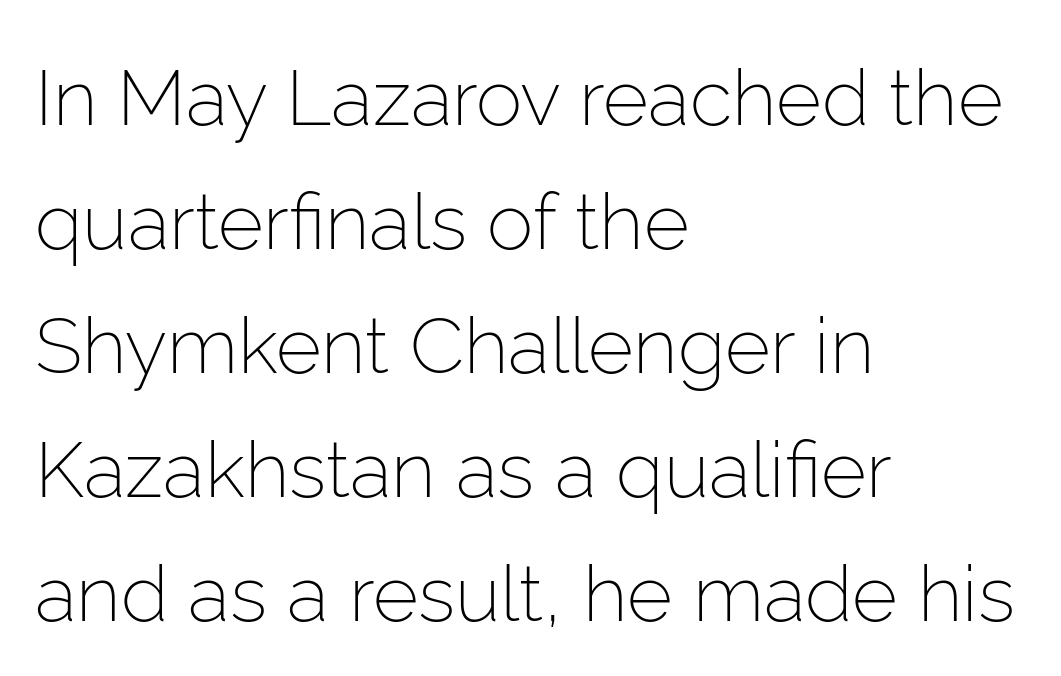
The image shows 78 px light sans-serif type, upright; set left-aligned, normal line spacing (1.59x), normal letter spacing, not underlined; low stroke contrast and a medium x-height.
